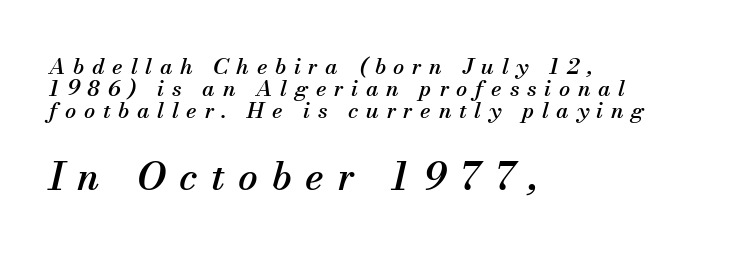
The image shows 39 px serif type, italic (leaning right); set left-aligned, tight line spacing (1.0x), unusually wide letter spacing (+0.35 em), not underlined; the second (bottom) block is 1.77x larger; medium stroke contrast and a small x-height.
